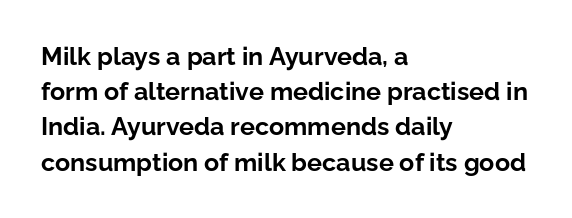
{"italic": "no", "bold": "yes", "underline": "no", "align": "left", "line_spacing": "normal", "line_spacing_ratio": 1.41, "letter_spacing": "normal", "letter_spacing_em": 0.0, "glyph_px": 25}
